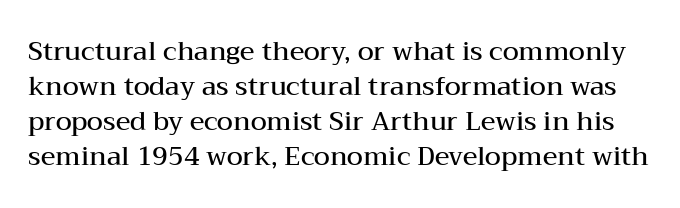
The image shows 26 px text type, upright; set normal line spacing (1.35x), normal letter spacing, not underlined.
